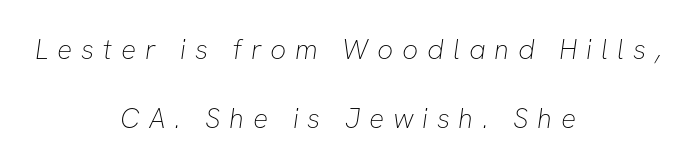
Q: Is the text bold? A: No.
Q: Is the typeface a serif or a sans-serif typeface? A: Sans-serif.
Q: Is the text underlined? A: No.
Q: How is the paragraph aligned? A: Centered.
Q: Is the spacing between letters normal or unusually wide? A: Unusually wide.
Q: Is the spacing between lines tight, normal or loose? A: Loose.
Q: Width (condensed, normal, or wide)? A: Normal.
Q: Stroke contrast? A: Low.
Q: x-height? A: Medium.
Q: Monospaced? A: No.
